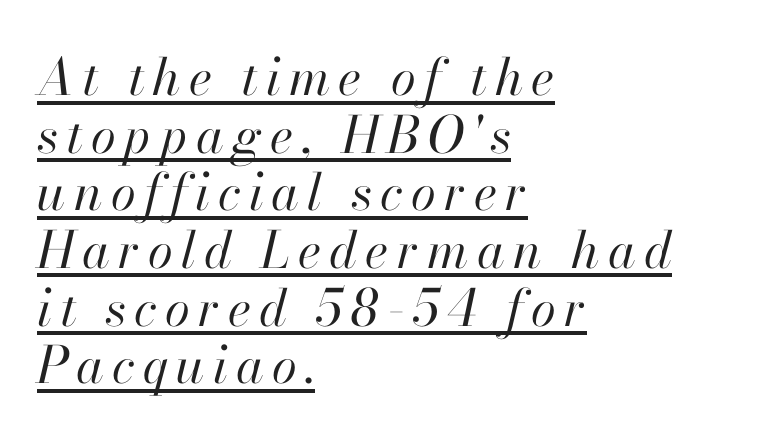
{"italic": "yes", "lean": "right", "slant_degrees": 13, "bold": "no", "weight": "regular", "width": "normal", "stroke_contrast": "high", "x_height": "small", "monospaced": "no", "underline": "yes", "align": "left", "line_spacing": "tight", "line_spacing_ratio": 1.13, "glyph_px": 51}
